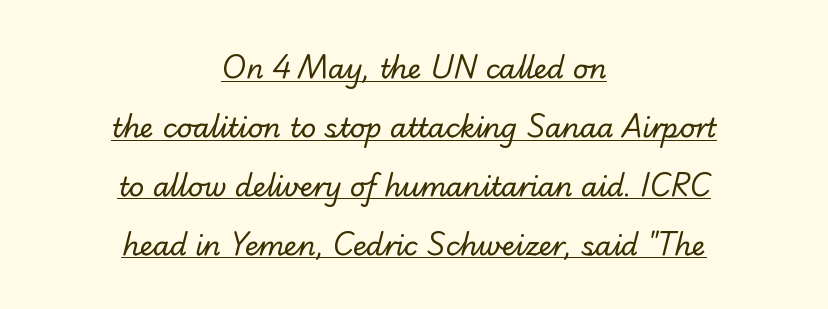
Q: Is the text bold? A: No.
Q: Is the text underlined? A: Yes.
Q: How is the paragraph aligned? A: Centered.
Q: Is the spacing between letters normal or unusually wide? A: Normal.
Q: Is the spacing between lines tight, normal or loose? A: Loose.
